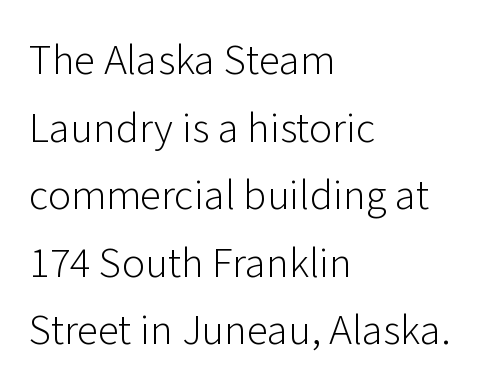
{"serif": "no", "italic": "no", "bold": "no", "weight": "light", "width": "normal", "stroke_contrast": "low", "x_height": "medium", "monospaced": "no", "underline": "no", "align": "left", "line_spacing": "normal", "line_spacing_ratio": 1.57, "letter_spacing": "normal", "letter_spacing_em": 0.0, "glyph_px": 43}
